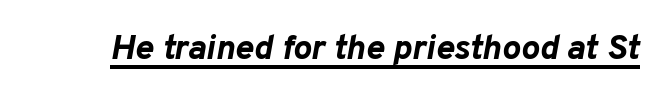
Q: Is the text bold? A: Yes.
Q: Is the text italic (slanted)? A: Yes, it leans right by about 10 degrees.
Q: Is the text underlined? A: Yes.
Q: Is the spacing between letters normal or unusually wide? A: Normal.
Q: Width (condensed, normal, or wide)? A: Normal.
Q: Stroke contrast? A: Low.
Q: x-height? A: Medium.
Q: Monospaced? A: No.
